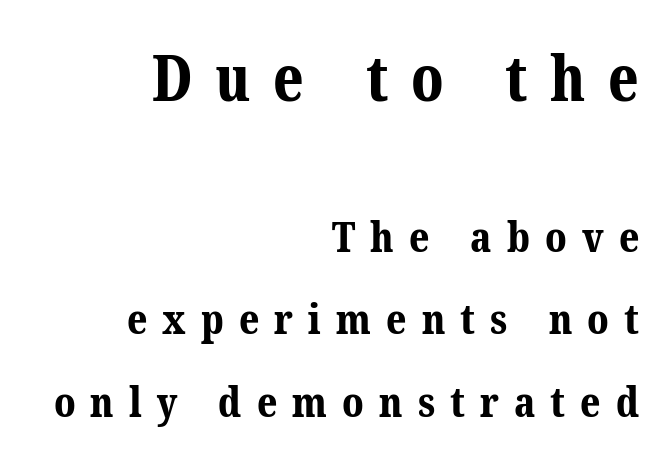
{"serif": "yes", "bold": "yes", "weight": "bold", "width": "normal", "stroke_contrast": "medium", "x_height": "medium", "monospaced": "no", "underline": "no", "align": "right", "line_spacing": "loose", "line_spacing_ratio": 1.96, "letter_spacing": "wide", "letter_spacing_em": 0.36, "larger_block": "first", "size_ratio": 1.5, "glyph_px": 63}
